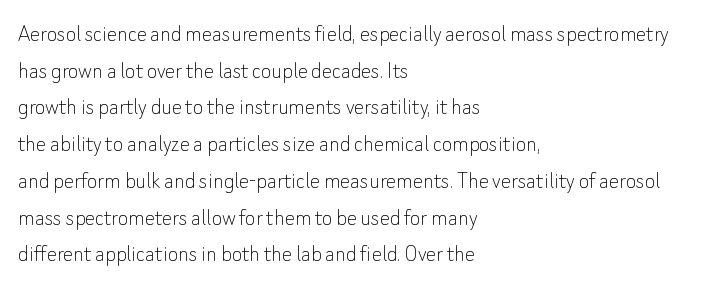
The image shows 25 px text type, upright; set left-aligned, normal line spacing (1.47x), normal letter spacing, not underlined.
